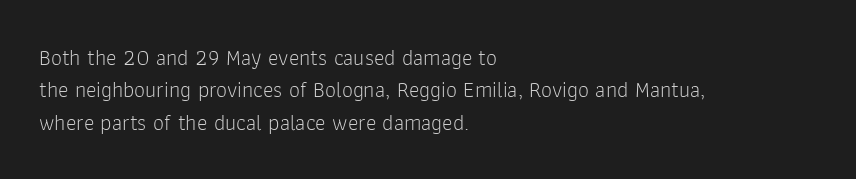
{"italic": "no", "bold": "no", "underline": "no", "align": "left", "line_spacing": "normal", "line_spacing_ratio": 1.47, "letter_spacing": "normal", "letter_spacing_em": 0.0, "glyph_px": 22}
